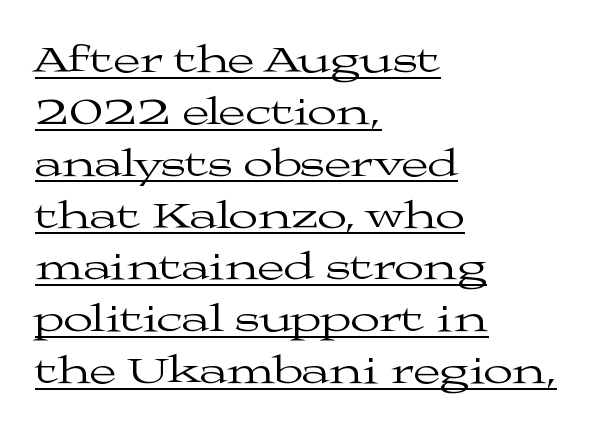
The axis of the letterforms is exactly vertical. Spacing between characters is what you'd get straight out of the box. This sample has the flowing, uneven cadence of proportional lettering. These lines sit exactly where default settings would place them.
